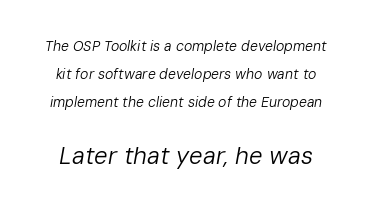
The image shows 24 px text type, italic (leaning right); set loose line spacing (2.0x), normal letter spacing, not underlined; the second (bottom) block is 1.71x larger.
